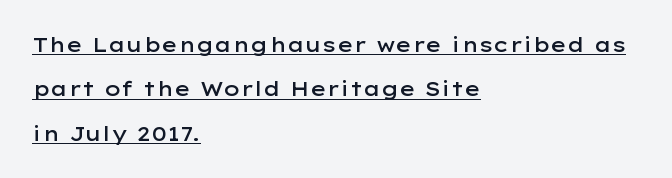
{"italic": "no", "bold": "semi", "underline": "yes", "align": "left", "line_spacing": "loose", "line_spacing_ratio": 2.22, "letter_spacing": "normal", "letter_spacing_em": 0.0, "glyph_px": 20}
